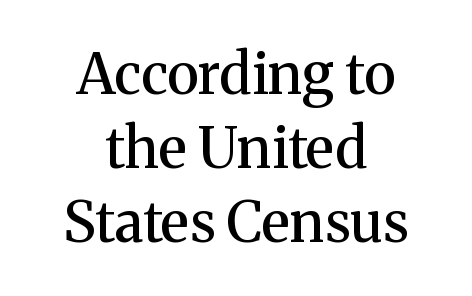
Q: Is the text bold? A: Semi-bold.
Q: Is the text italic (slanted)? A: No, it is upright.
Q: Is the typeface a serif or a sans-serif typeface? A: Serif.
Q: Is the text underlined? A: No.
Q: How is the paragraph aligned? A: Centered.
Q: Is the spacing between letters normal or unusually wide? A: Normal.
Q: Is the spacing between lines tight, normal or loose? A: Normal.
Q: Width (condensed, normal, or wide)? A: Normal.
Q: Stroke contrast? A: Medium.
Q: x-height? A: Medium.
Q: Monospaced? A: No.
